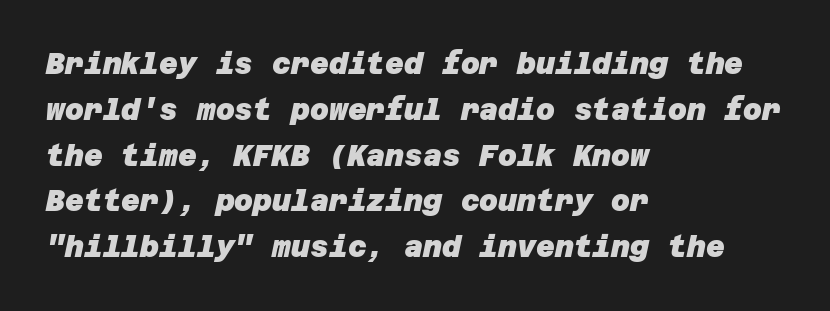
{"serif": "no", "bold": "yes", "weight": "heavy", "width": "normal", "stroke_contrast": "low", "x_height": "large", "underline": "no", "align": "left", "line_spacing": "normal", "line_spacing_ratio": 1.58, "letter_spacing": "normal", "letter_spacing_em": 0.0, "glyph_px": 29}
